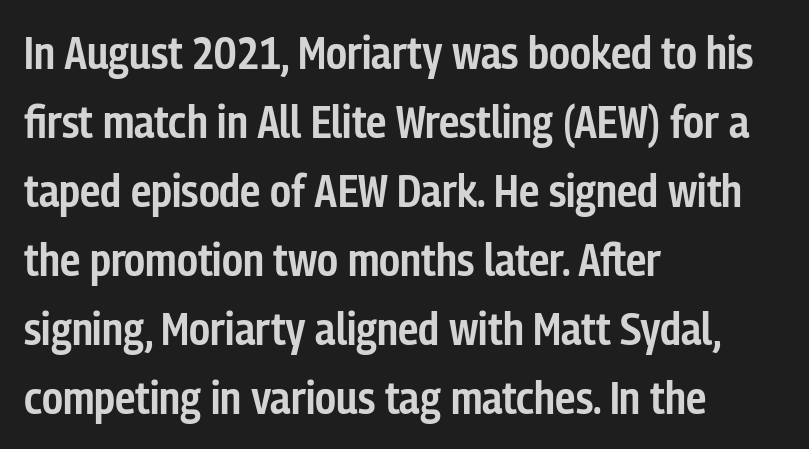
Q: Is the text bold? A: Semi-bold.
Q: Is the text italic (slanted)? A: No, it is upright.
Q: Is the typeface a serif or a sans-serif typeface? A: Sans-serif.
Q: Is the text underlined? A: No.
Q: How is the paragraph aligned? A: Left-aligned.
Q: Is the spacing between letters normal or unusually wide? A: Normal.
Q: Is the spacing between lines tight, normal or loose? A: Normal.
Q: Width (condensed, normal, or wide)? A: Condensed.
Q: Stroke contrast? A: Low.
Q: x-height? A: Medium.
Q: Monospaced? A: No.
